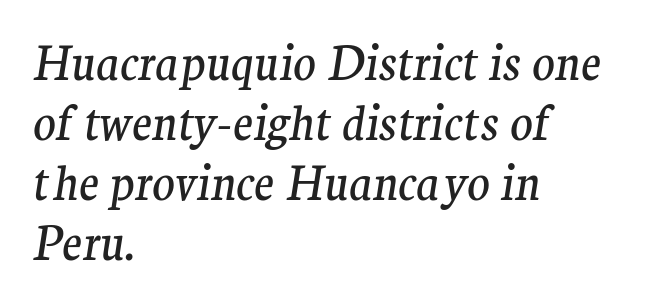
Is the type heavy? It reads as light-to-regular instead. Line starts are locked; line ends wander. Each new line begins a customary step beneath the previous one. Is this a fixed-width face? No — the glyphs have proportional, varying widths.
